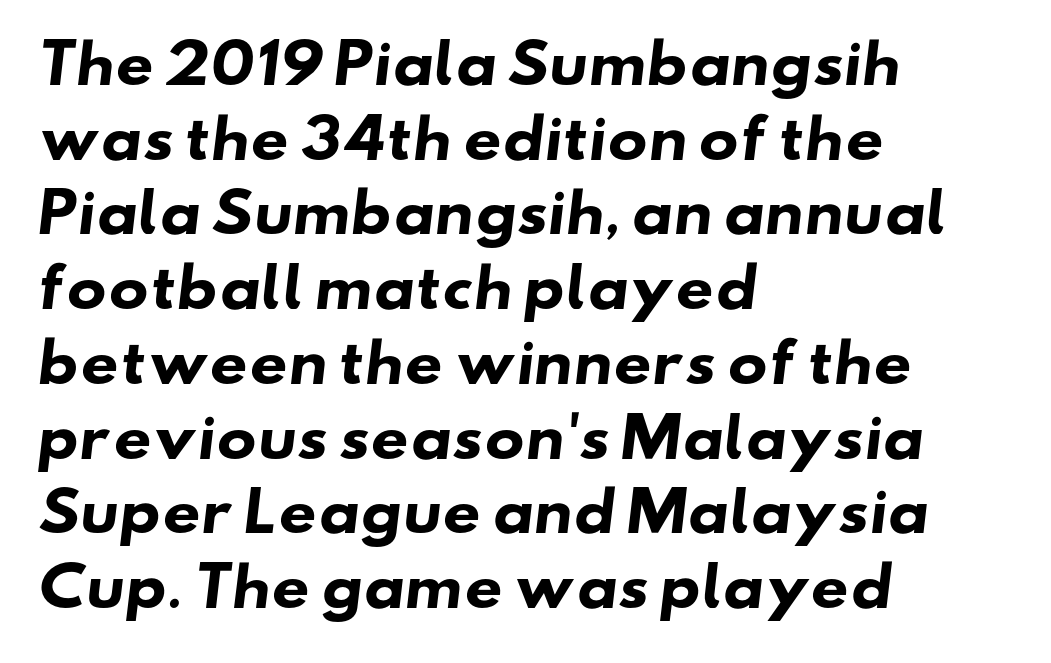
Note the varied advance widths — an 'i' is clearly narrower than an 'm'. Whoever set this chose a conventional vertical rhythm. Weight: bold. Observe the absence of serifs on each vertical stroke in this sample.
